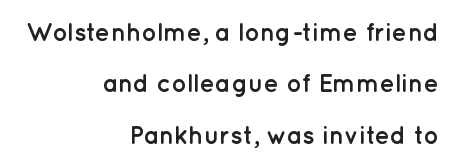
Q: Is the text bold? A: Yes.
Q: Is the text italic (slanted)? A: No, it is upright.
Q: Is the text underlined? A: No.
Q: How is the paragraph aligned? A: Right-aligned.
Q: Is the spacing between letters normal or unusually wide? A: Normal.
Q: Is the spacing between lines tight, normal or loose? A: Loose.
